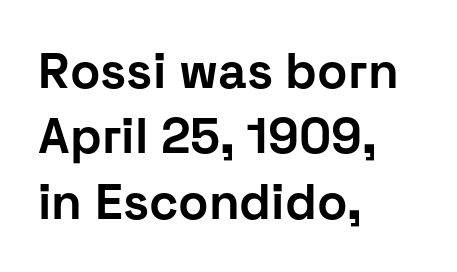
Casual observation: everything's shoved over to the left. These lines keep a tight, regular rhythm from letter to letter. Is this a fixed-width face? No — the glyphs have proportional, varying widths. Letterform terminals end flat and unadorned throughout the passage.
